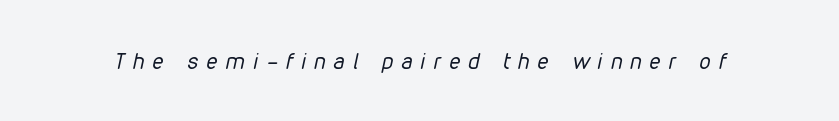
The glyphs are unaccompanied by any horizontal stroke below them. Designer's note — italics engaged. The letterforms stand isolated, each surrounded by extra space. Summary of weight: not heavy and not bold.
